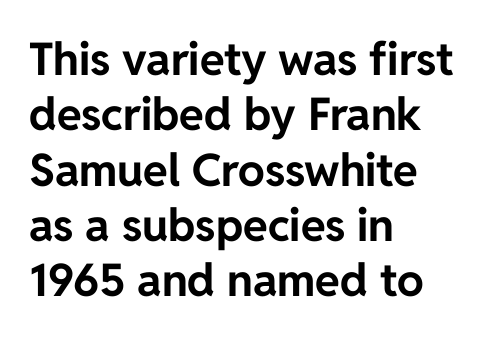
Q: Is the text bold? A: Yes.
Q: Is the text italic (slanted)? A: No, it is upright.
Q: Is the typeface a serif or a sans-serif typeface? A: Sans-serif.
Q: Is the text underlined? A: No.
Q: How is the paragraph aligned? A: Left-aligned.
Q: Is the spacing between letters normal or unusually wide? A: Normal.
Q: Width (condensed, normal, or wide)? A: Normal.
Q: Stroke contrast? A: Low.
Q: x-height? A: Medium.
Q: Monospaced? A: No.
